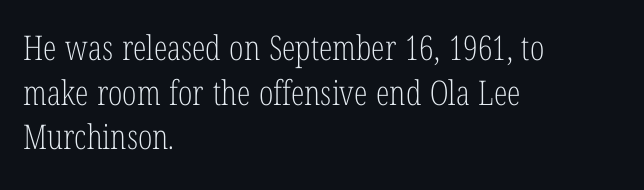
Each new line begins a customary step beneath the previous one. The font sits on the lighter half of the weight spectrum, regular included. These lines keep a tight, regular rhythm from letter to letter. The lines in this sample share a left origin and differ only in where they stop. Looks like regular typesetting: each glyph gets only the width it needs. Every character sits straight up, as roman type does.
